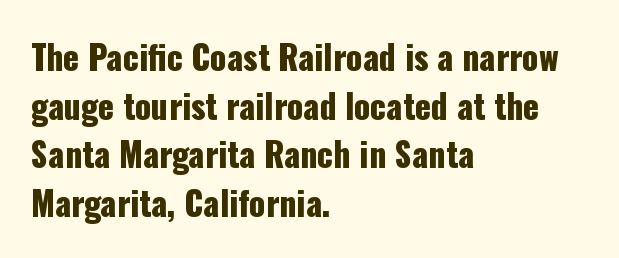
{"serif": "no", "italic": "no", "width": "condensed", "stroke_contrast": "low", "x_height": "medium", "monospaced": "no", "underline": "no", "align": "left", "line_spacing": "normal", "line_spacing_ratio": 1.47, "letter_spacing": "normal", "letter_spacing_em": 0.0, "glyph_px": 33}
